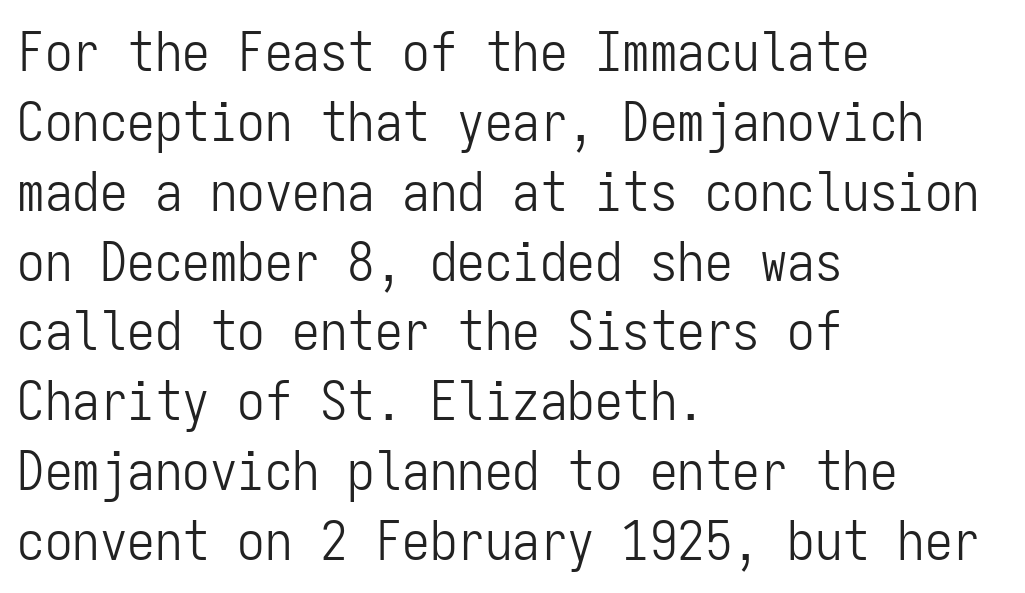
Q: Is the text bold? A: No.
Q: Is the text italic (slanted)? A: No, it is upright.
Q: Is the typeface a serif or a sans-serif typeface? A: Sans-serif.
Q: Is the text underlined? A: No.
Q: How is the paragraph aligned? A: Left-aligned.
Q: Is the spacing between letters normal or unusually wide? A: Normal.
Q: Is the spacing between lines tight, normal or loose? A: Normal.
Q: Width (condensed, normal, or wide)? A: Condensed.
Q: Stroke contrast? A: Low.
Q: x-height? A: Medium.
Q: Monospaced? A: Yes.
